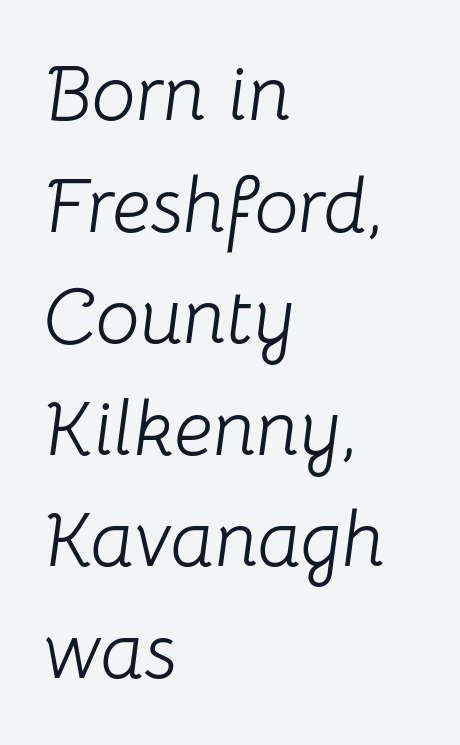
Q: Is the text bold? A: No.
Q: Is the text italic (slanted)? A: Yes, it leans right by about 8 degrees.
Q: Is the text underlined? A: No.
Q: How is the paragraph aligned? A: Left-aligned.
Q: Is the spacing between letters normal or unusually wide? A: Normal.
Q: Is the spacing between lines tight, normal or loose? A: Normal.
Q: Width (condensed, normal, or wide)? A: Normal.
Q: Stroke contrast? A: Low.
Q: x-height? A: Medium.
Q: Monospaced? A: No.
